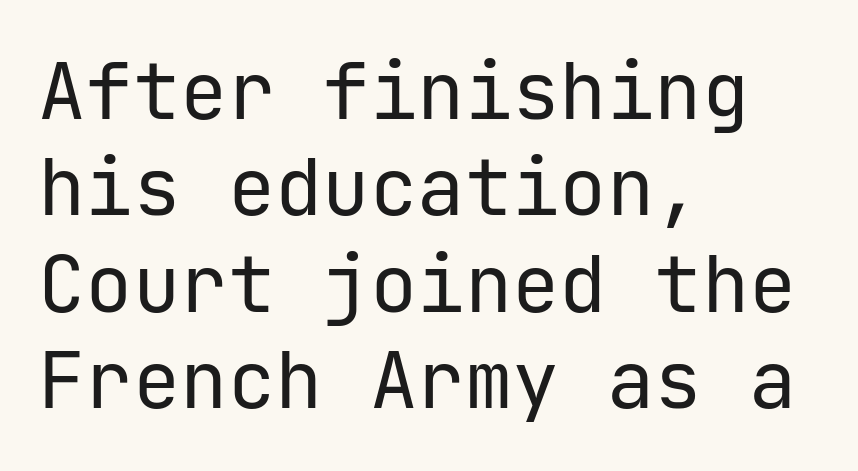
{"serif": "no", "italic": "no", "bold": "no", "weight": "regular", "width": "normal", "stroke_contrast": "low", "x_height": "medium", "underline": "no", "align": "left", "line_spacing_ratio": 1.22, "letter_spacing": "normal", "letter_spacing_em": 0.0, "glyph_px": 79}
